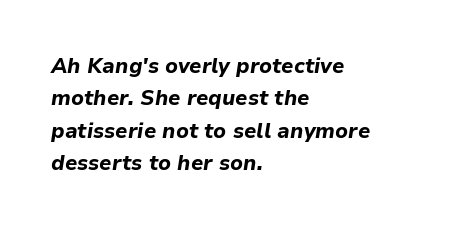
Students, this is bold: see how much ink each stroke carries. Is the letter spacing exaggerated? No — it looks like the ordinary default. Horizontal alignment here is leftward, the default for most running prose. The face used here has a pronounced slope to its letters. Honestly, there is no underline to notice here at all. Rows of type keep a routine distance in the vertical direction.
